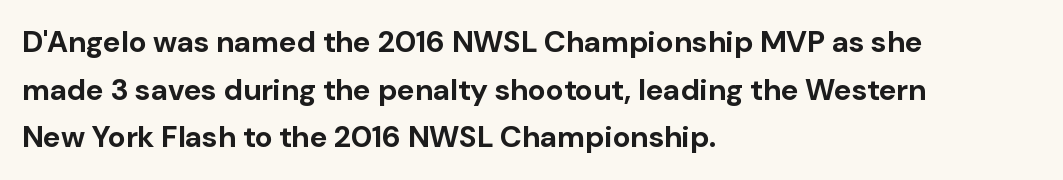
The image shows 30 px bold sans-serif type, upright; set left-aligned, normal line spacing (1.59x), normal letter spacing, not underlined; low stroke contrast and a medium x-height.
